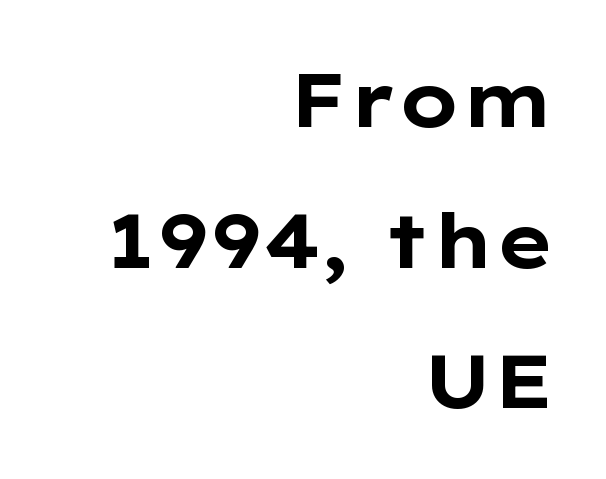
Q: Is the text bold? A: Yes.
Q: Is the text italic (slanted)? A: No, it is upright.
Q: Is the typeface a serif or a sans-serif typeface? A: Sans-serif.
Q: Is the text underlined? A: No.
Q: How is the paragraph aligned? A: Right-aligned.
Q: Is the spacing between letters normal or unusually wide? A: Normal.
Q: Width (condensed, normal, or wide)? A: Wide.
Q: Stroke contrast? A: Low.
Q: x-height? A: Medium.
Q: Monospaced? A: No.
